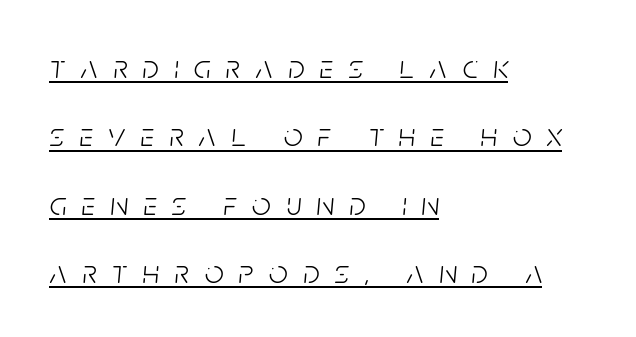
Q: Is the text bold? A: No.
Q: Is the text italic (slanted)? A: Yes, it leans right by about 5 degrees.
Q: Is the text underlined? A: Yes.
Q: How is the paragraph aligned? A: Left-aligned.
Q: Is the spacing between letters normal or unusually wide? A: Unusually wide.
Q: Is the spacing between lines tight, normal or loose? A: Loose.
Q: Width (condensed, normal, or wide)? A: Condensed.
Q: Stroke contrast? A: Low.
Q: x-height? A: Large.
Q: Monospaced? A: No.
